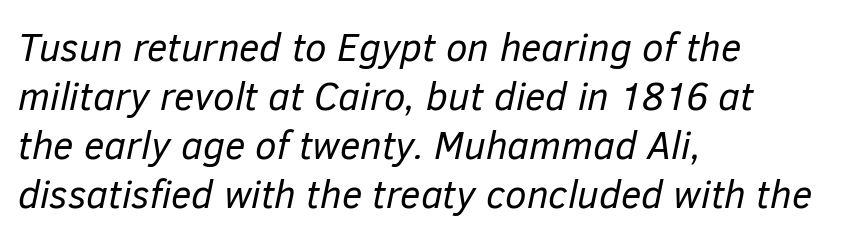
Q: Is the text bold? A: No.
Q: Is the text italic (slanted)? A: Yes, it leans right by about 12 degrees.
Q: Is the text underlined? A: No.
Q: How is the paragraph aligned? A: Left-aligned.
Q: Is the spacing between letters normal or unusually wide? A: Normal.
Q: Is the spacing between lines tight, normal or loose? A: Normal.
Q: Width (condensed, normal, or wide)? A: Normal.
Q: Stroke contrast? A: Low.
Q: x-height? A: Medium.
Q: Monospaced? A: No.
